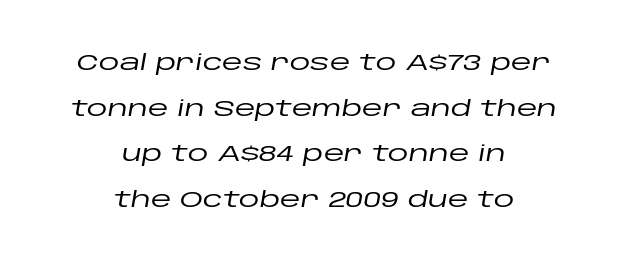
{"italic": "yes", "lean": "right", "slant_degrees": 10, "underline": "no", "align": "center", "line_spacing": "loose", "line_spacing_ratio": 2.17, "letter_spacing": "normal", "letter_spacing_em": 0.0, "glyph_px": 21}
